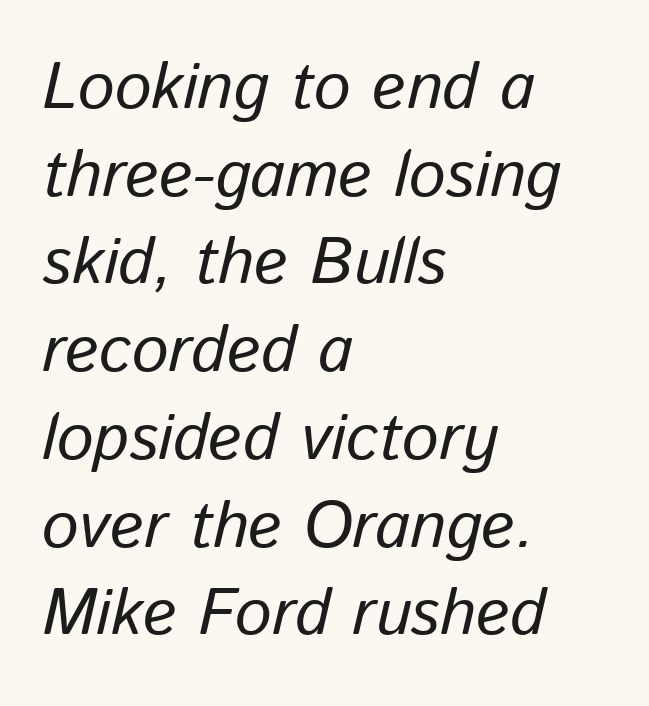
{"italic": "yes", "lean": "right", "slant_degrees": 13, "bold": "no", "weight": "regular", "width": "normal", "stroke_contrast": "low", "x_height": "medium", "monospaced": "no", "underline": "no", "align": "left", "line_spacing": "normal", "line_spacing_ratio": 1.35, "letter_spacing": "normal", "letter_spacing_em": 0.0, "glyph_px": 65}
